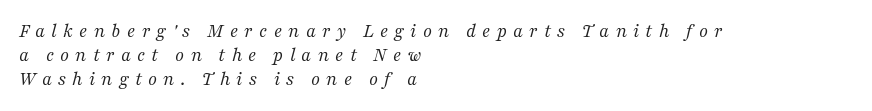
{"italic": "yes", "lean": "right", "slant_degrees": 16, "bold": "no", "underline": "no", "align": "left", "line_spacing_ratio": 1.2, "letter_spacing": "wide", "letter_spacing_em": 0.31, "glyph_px": 20}
